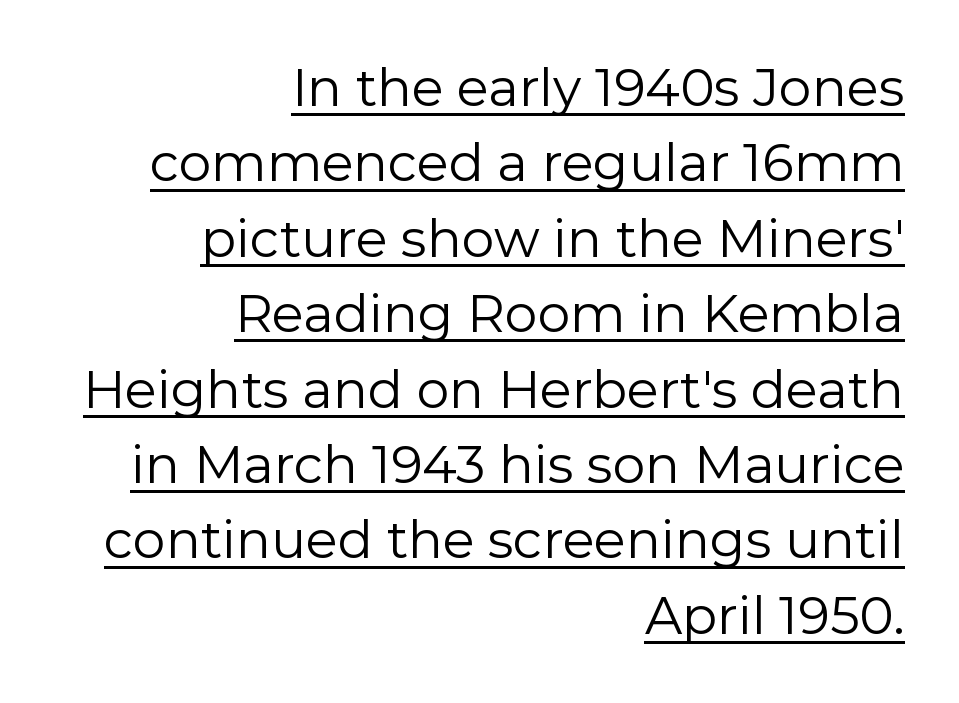
{"serif": "no", "italic": "no", "bold": "no", "weight": "regular", "width": "normal", "stroke_contrast": "low", "x_height": "medium", "monospaced": "no", "underline": "yes", "align": "right", "line_spacing": "normal", "line_spacing_ratio": 1.45, "letter_spacing": "normal", "letter_spacing_em": 0.0, "glyph_px": 52}
